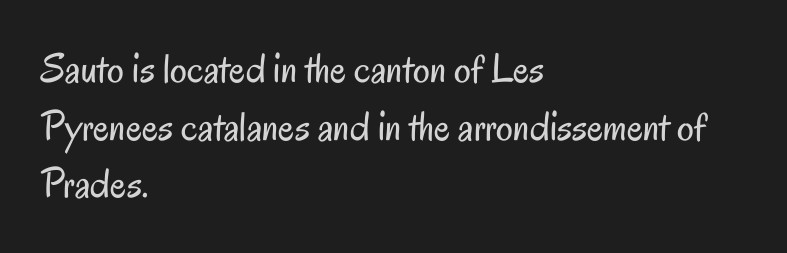
The image shows 42 px regular-weight, condensed sans-serif type, upright; set left-aligned, normal line spacing (1.37x), normal letter spacing, not underlined; low stroke contrast and a small x-height.
